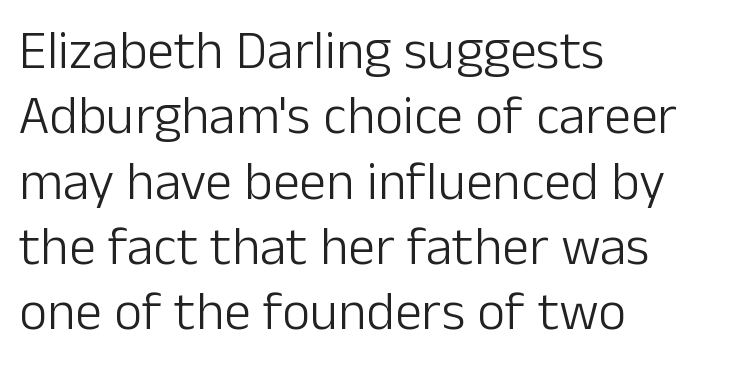
{"serif": "no", "italic": "no", "bold": "no", "weight": "light", "width": "normal", "stroke_contrast": "low", "x_height": "medium", "monospaced": "no", "underline": "no", "align": "left", "line_spacing_ratio": 1.21, "letter_spacing": "normal", "letter_spacing_em": 0.0, "glyph_px": 54}
